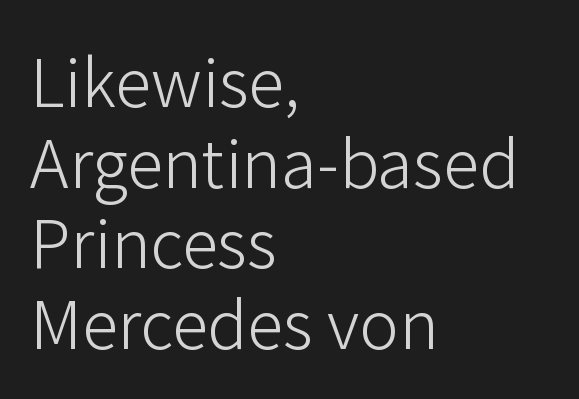
{"serif": "no", "italic": "no", "bold": "no", "weight": "light", "width": "normal", "stroke_contrast": "low", "x_height": "medium", "monospaced": "no", "underline": "no", "align": "left", "line_spacing_ratio": 1.22, "letter_spacing": "normal", "letter_spacing_em": 0.0, "glyph_px": 66}
